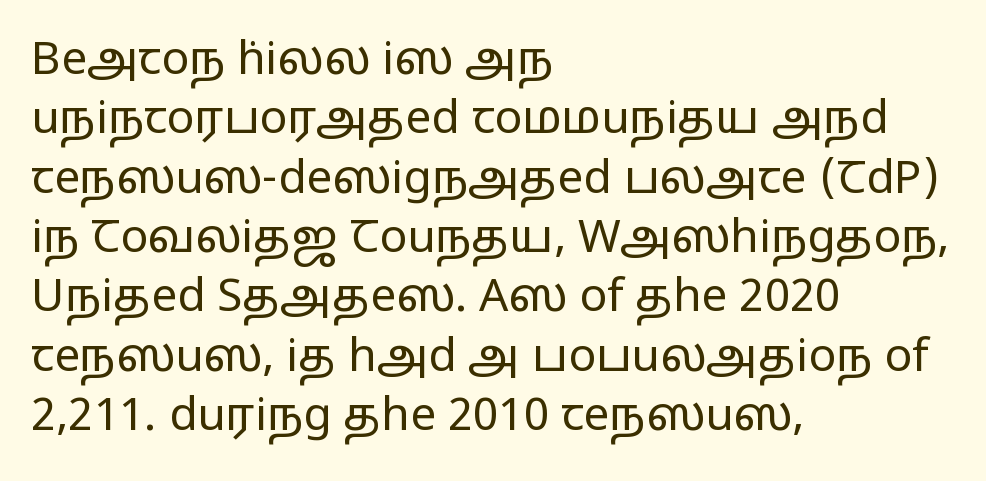
Upright lettering throughout. Clear beneath every line of the passage. How are the letters spaced? Ordinarily, with no added tracking. Layout note: lines flush left. Whoever set this chose a conventional vertical rhythm. Letterform terminals end flat and unadorned throughout the passage.
